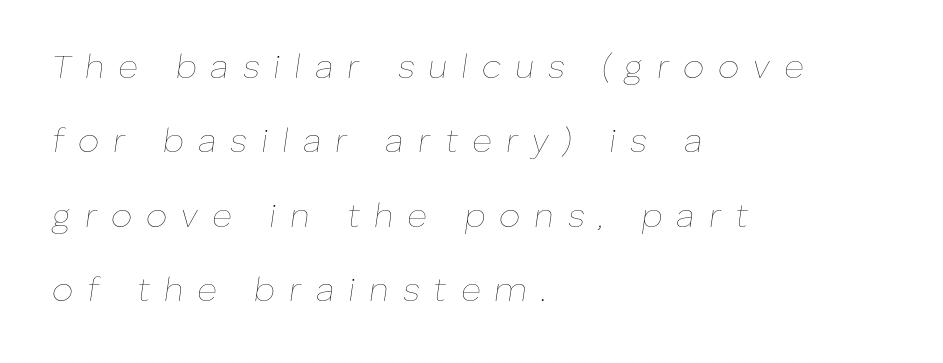
{"italic": "yes", "lean": "right", "slant_degrees": 8, "bold": "no", "weight": "thin", "width": "normal", "stroke_contrast": "low", "x_height": "medium", "monospaced": "no", "underline": "no", "align": "left", "line_spacing": "loose", "line_spacing_ratio": 2.19, "letter_spacing": "wide", "letter_spacing_em": 0.41, "glyph_px": 34}
